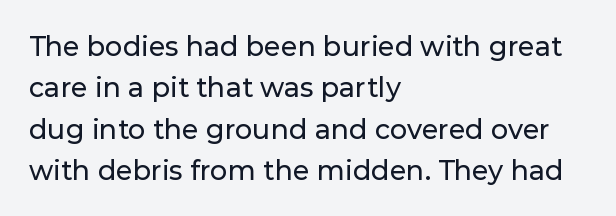
Successive baselines arrive at the customary interval. Short and long lines alike share a common starting point at left. Italic: no, the glyphs are upright roman. Short note: letters normally spaced. Quick note: underline off.
